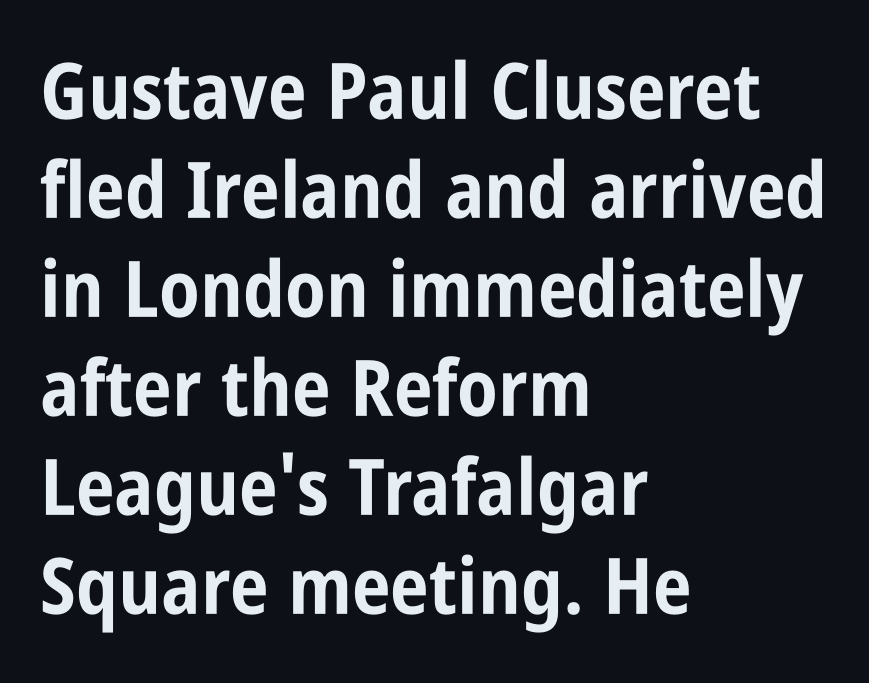
Q: Is the text bold? A: Yes.
Q: Is the text italic (slanted)? A: No, it is upright.
Q: Is the typeface a serif or a sans-serif typeface? A: Sans-serif.
Q: Is the text underlined? A: No.
Q: How is the paragraph aligned? A: Left-aligned.
Q: Is the spacing between letters normal or unusually wide? A: Normal.
Q: Is the spacing between lines tight, normal or loose? A: Normal.
Q: Width (condensed, normal, or wide)? A: Condensed.
Q: Stroke contrast? A: Low.
Q: x-height? A: Large.
Q: Monospaced? A: No.
